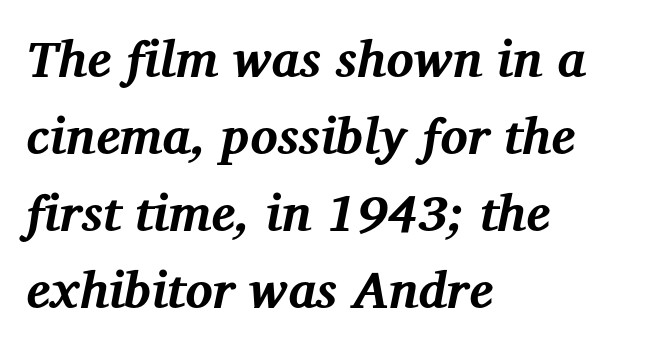
{"serif": "yes", "italic": "yes", "lean": "right", "slant_degrees": 12, "bold": "yes", "weight": "bold", "width": "normal", "stroke_contrast": "medium", "x_height": "medium", "monospaced": "no", "underline": "no", "align": "left", "line_spacing": "normal", "line_spacing_ratio": 1.51, "letter_spacing": "normal", "letter_spacing_em": 0.0, "glyph_px": 51}
